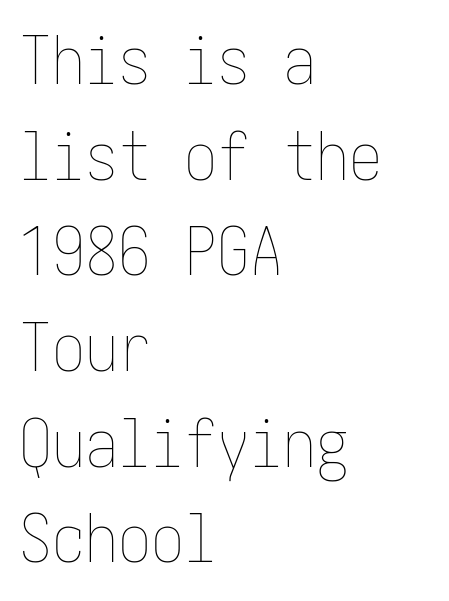
{"italic": "no", "bold": "no", "weight": "thin", "width": "condensed", "stroke_contrast": "low", "x_height": "medium", "underline": "no", "align": "left", "line_spacing": "normal", "line_spacing_ratio": 1.45, "letter_spacing": "normal", "letter_spacing_em": 0.0, "glyph_px": 66}
